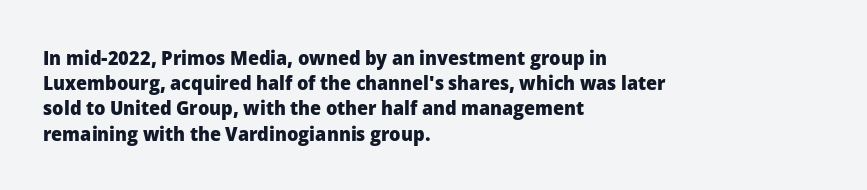
The space directly below the letters is spotless. This rendering uses left alignment, leaving the right contour irregular. The typography opts for an upright posture over an oblique one. Each word holds together tightly as a unit, with standard inter-letter gaps. Pretty heavy lettering here — definitely bold.
